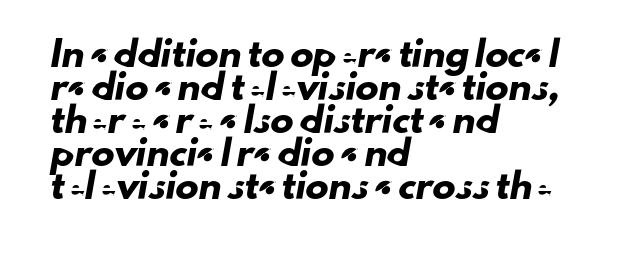
{"underline": "no", "align": "left", "line_spacing": "normal", "line_spacing_ratio": 1.44, "letter_spacing": "normal", "letter_spacing_em": 0.0, "glyph_px": 23}
